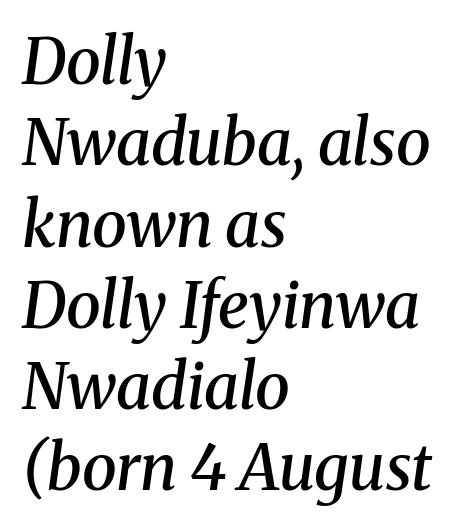
The image shows 63 px semibold serif type, italic (leaning right); set left-aligned, normal line spacing (1.29x), normal letter spacing, not underlined; medium stroke contrast and a medium x-height.
